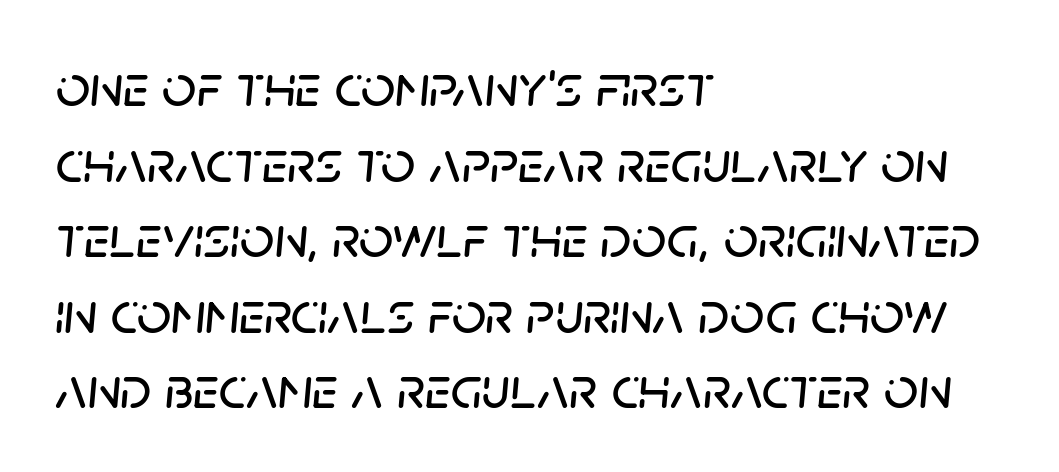
The rows are spaced the way most documents space them. The string is rendered with underlining switched off. The rendering applies a slant to the glyphs. The gaps between neighbouring characters are ordinary and unremarkable. The face used here is proportionally spaced, like ordinary book or web type.
